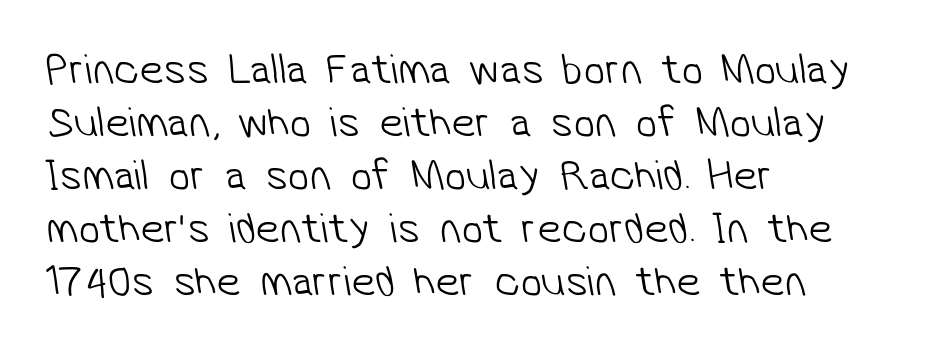
The image shows 43 px light sans-serif type; set left-aligned, line spacing 1.23x, normal letter spacing, not underlined; low stroke contrast and a medium x-height.
